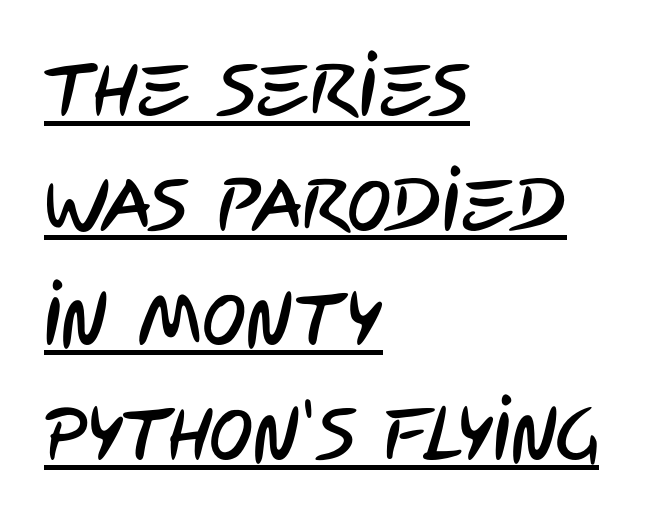
{"serif": "no", "width": "condensed", "stroke_contrast": "low", "x_height": "large", "monospaced": "no", "underline": "yes", "align": "left", "line_spacing": "normal", "line_spacing_ratio": 1.55, "letter_spacing": "normal", "letter_spacing_em": 0.0, "glyph_px": 74}
